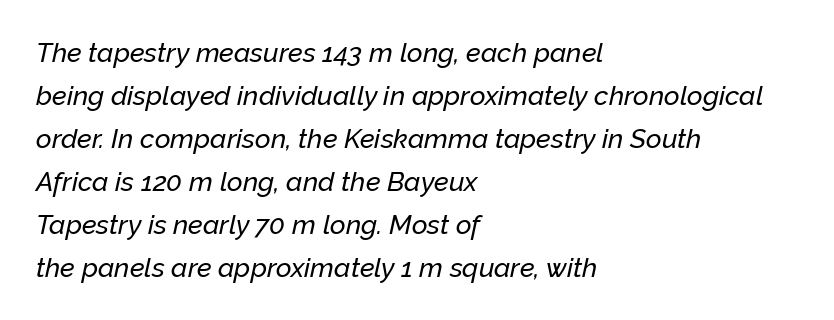
This is oblique type, the kind used for emphasis or titles. A bare baseline throughout the passage. The text block is weighted toward the left margin, trailing off unevenly rightward. Letter spacing: default.
